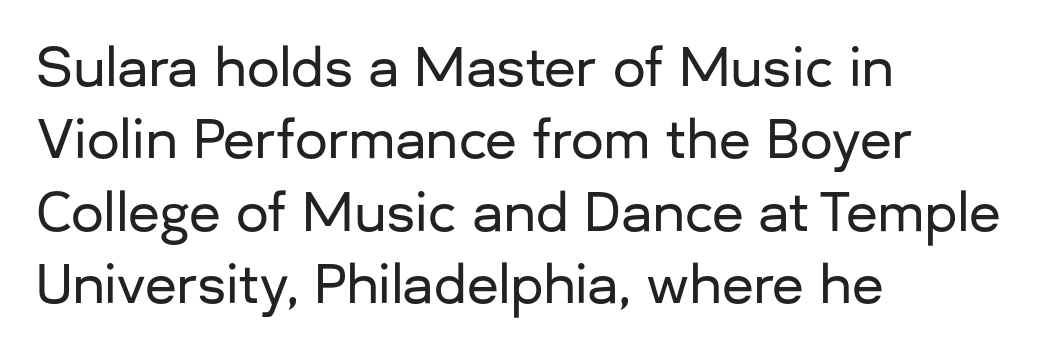
{"serif": "no", "italic": "no", "width": "normal", "stroke_contrast": "low", "x_height": "medium", "monospaced": "no", "underline": "no", "align": "left", "line_spacing": "normal", "line_spacing_ratio": 1.39, "letter_spacing": "normal", "letter_spacing_em": 0.0, "glyph_px": 52}
